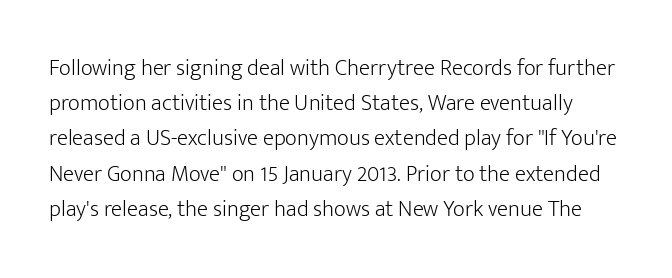
In terms of posture, this sample is upright. The font is comparable to plain body text, perhaps lighter. The designer left line spacing at the default. Letters rest on an invisible, unmarked baseline. In terms of letterspacing, this is plain default setting.
